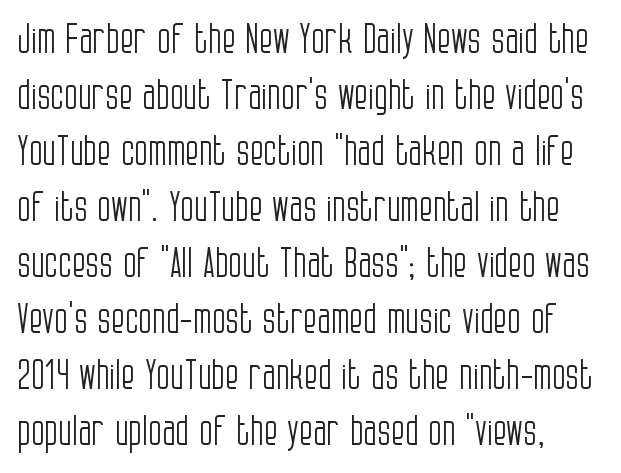
Q: Is the text bold? A: No.
Q: Is the text italic (slanted)? A: No, it is upright.
Q: Is the typeface a serif or a sans-serif typeface? A: Sans-serif.
Q: Is the text underlined? A: No.
Q: Is the spacing between letters normal or unusually wide? A: Normal.
Q: Is the spacing between lines tight, normal or loose? A: Normal.
Q: Width (condensed, normal, or wide)? A: Condensed.
Q: Stroke contrast? A: Low.
Q: x-height? A: Large.
Q: Monospaced? A: No.
